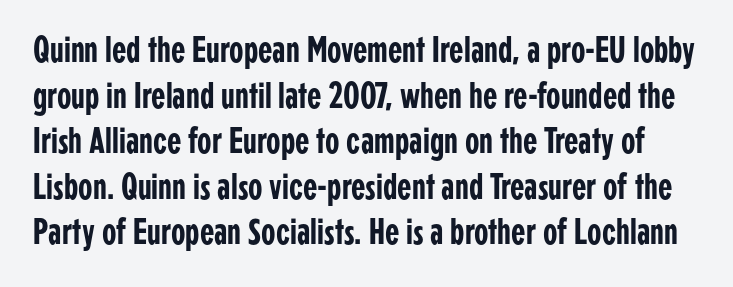
{"serif": "no", "italic": "no", "width": "condensed", "stroke_contrast": "low", "x_height": "medium", "monospaced": "no", "underline": "no", "line_spacing_ratio": 1.23, "letter_spacing": "normal", "letter_spacing_em": 0.0, "glyph_px": 37}
